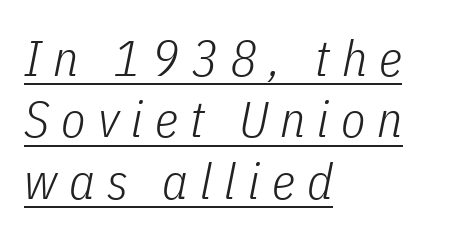
The image shows 50 px light, condensed type, italic (leaning right); set left-aligned, line spacing 1.23x, unusually wide letter spacing (+0.24 em), underlined; low stroke contrast and a medium x-height.
